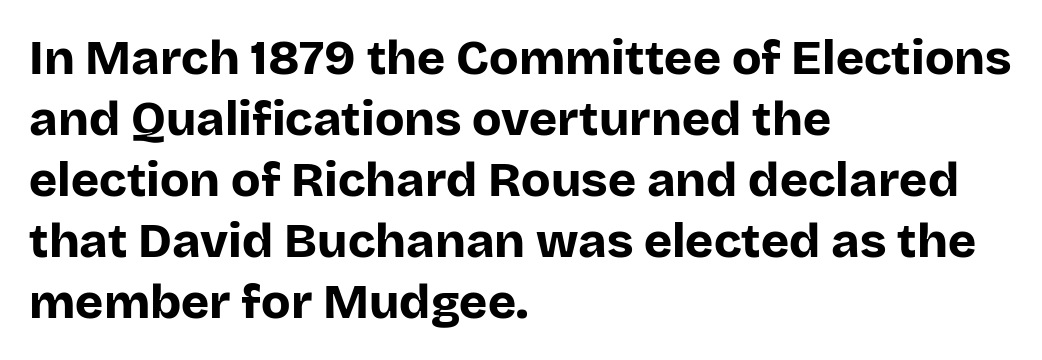
{"serif": "no", "italic": "no", "bold": "yes", "weight": "bold", "width": "normal", "stroke_contrast": "low", "x_height": "large", "monospaced": "no", "underline": "no", "align": "left", "line_spacing": "normal", "line_spacing_ratio": 1.27, "letter_spacing": "normal", "letter_spacing_em": 0.0, "glyph_px": 48}
